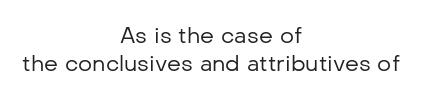
Q: Is the text bold? A: No.
Q: Is the text italic (slanted)? A: No, it is upright.
Q: Is the text underlined? A: No.
Q: How is the paragraph aligned? A: Centered.
Q: Is the spacing between letters normal or unusually wide? A: Normal.
Q: Is the spacing between lines tight, normal or loose? A: Normal.
